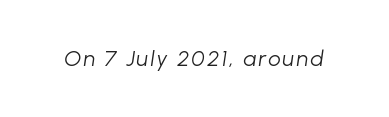
The image shows 22 px text type, italic (leaning right); set not underlined.
